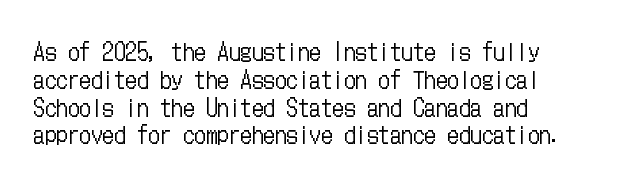
Q: Is the text bold? A: No.
Q: Is the text italic (slanted)? A: No, it is upright.
Q: Is the text underlined? A: No.
Q: How is the paragraph aligned? A: Left-aligned.
Q: Is the spacing between letters normal or unusually wide? A: Normal.
